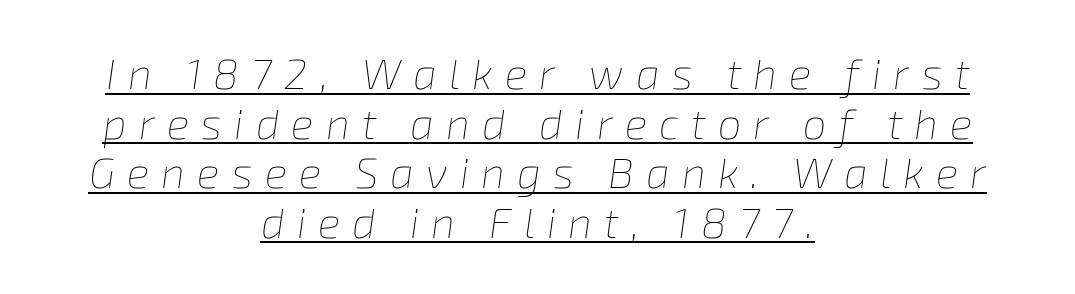
The image shows 42 px thin type, italic (leaning right); set centered, line spacing 1.18x, unusually wide letter spacing (+0.29 em), underlined; low stroke contrast and a medium x-height.
